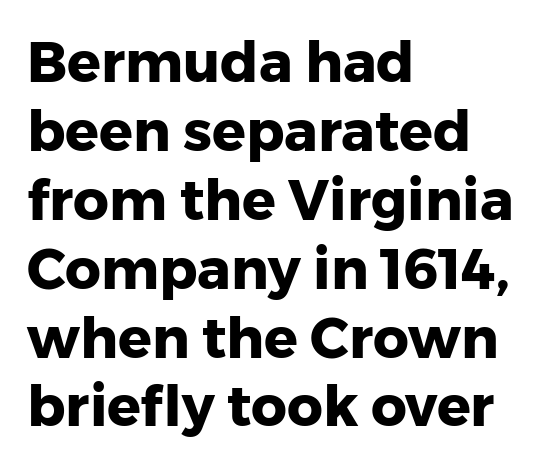
{"serif": "no", "italic": "no", "bold": "yes", "weight": "heavy", "width": "normal", "stroke_contrast": "low", "x_height": "medium", "monospaced": "no", "underline": "no", "align": "left", "line_spacing_ratio": 1.23, "letter_spacing": "normal", "letter_spacing_em": 0.0, "glyph_px": 56}
